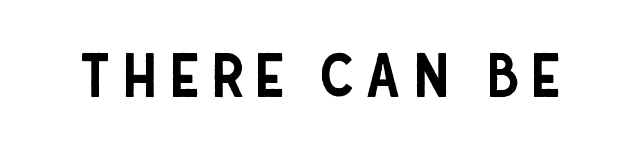
{"serif": "no", "italic": "no", "width": "condensed", "stroke_contrast": "low", "x_height": "large", "monospaced": "no", "underline": "no", "glyph_px": 60}
